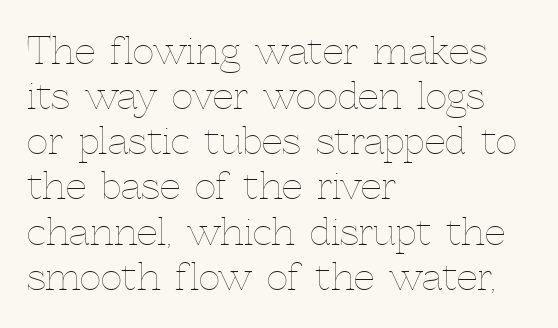
The image shows 37 px thin type, upright; set left-aligned, line spacing 1.22x, normal letter spacing, not underlined; a medium x-height.
